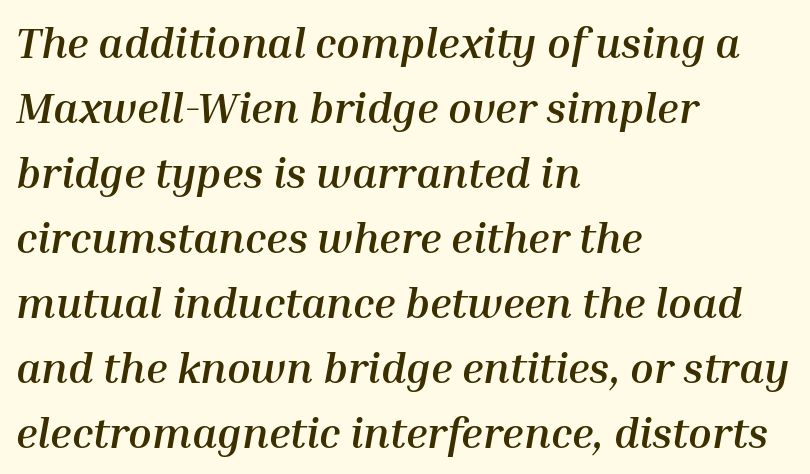
Q: Is the text bold? A: Yes.
Q: Is the text italic (slanted)? A: Yes, it leans right by about 10 degrees.
Q: Is the text underlined? A: No.
Q: How is the paragraph aligned? A: Left-aligned.
Q: Is the spacing between letters normal or unusually wide? A: Normal.
Q: Is the spacing between lines tight, normal or loose? A: Normal.
Q: Width (condensed, normal, or wide)? A: Normal.
Q: Stroke contrast? A: Medium.
Q: x-height? A: Medium.
Q: Monospaced? A: No.
